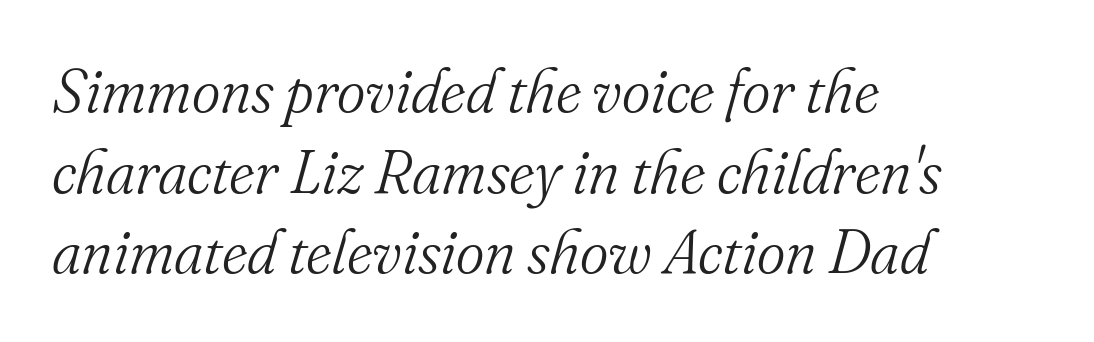
{"serif": "yes", "italic": "yes", "lean": "right", "slant_degrees": 16, "bold": "no", "weight": "light", "width": "normal", "stroke_contrast": "medium", "x_height": "small", "monospaced": "no", "underline": "no", "align": "left", "line_spacing": "normal", "line_spacing_ratio": 1.32, "letter_spacing": "normal", "letter_spacing_em": 0.0, "glyph_px": 61}
